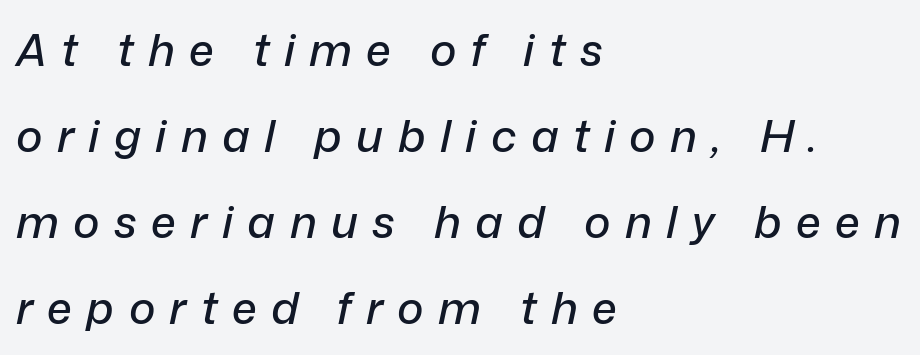
{"italic": "yes", "lean": "right", "slant_degrees": 12, "width": "normal", "stroke_contrast": "low", "x_height": "medium", "monospaced": "no", "underline": "no", "align": "left", "line_spacing": "loose", "line_spacing_ratio": 1.91, "letter_spacing": "wide", "letter_spacing_em": 0.32, "glyph_px": 45}
